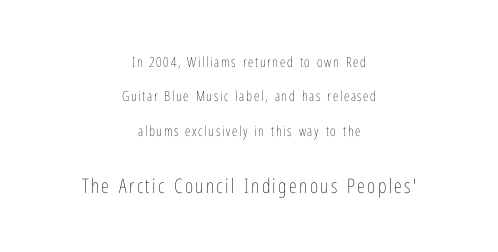
Q: Is the text bold? A: No.
Q: Is the text italic (slanted)? A: No, it is upright.
Q: Is the text underlined? A: No.
Q: How is the paragraph aligned? A: Centered.
Q: Is the spacing between lines tight, normal or loose? A: Loose.
Q: Which block of text is set in a larger size, the first (top) or the second (bottom)? A: The second (bottom) one.
